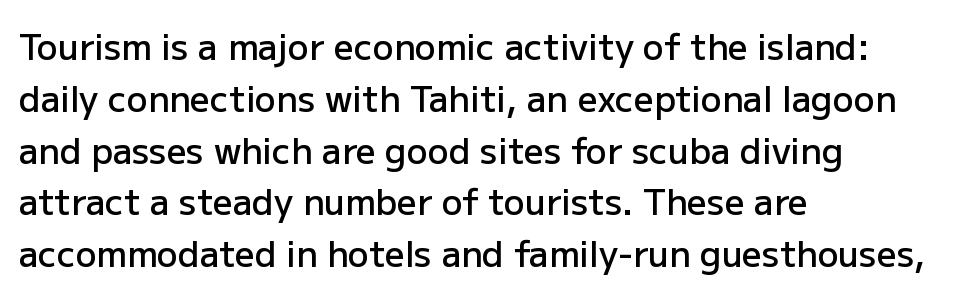
Q: Is the text bold? A: Semi-bold.
Q: Is the text italic (slanted)? A: No, it is upright.
Q: Is the typeface a serif or a sans-serif typeface? A: Sans-serif.
Q: Is the text underlined? A: No.
Q: How is the paragraph aligned? A: Left-aligned.
Q: Is the spacing between letters normal or unusually wide? A: Normal.
Q: Is the spacing between lines tight, normal or loose? A: Normal.
Q: Width (condensed, normal, or wide)? A: Normal.
Q: Stroke contrast? A: Low.
Q: x-height? A: Medium.
Q: Monospaced? A: No.
